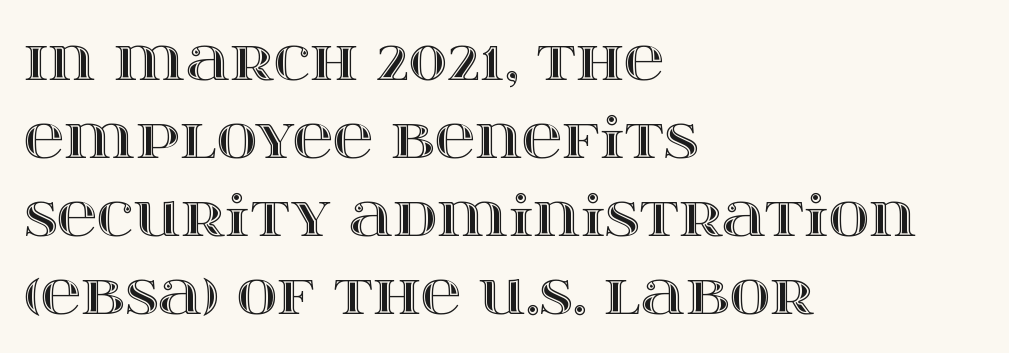
The image shows 56 px wide type, upright; set left-aligned, normal line spacing (1.39x), normal letter spacing, not underlined; a large x-height.
